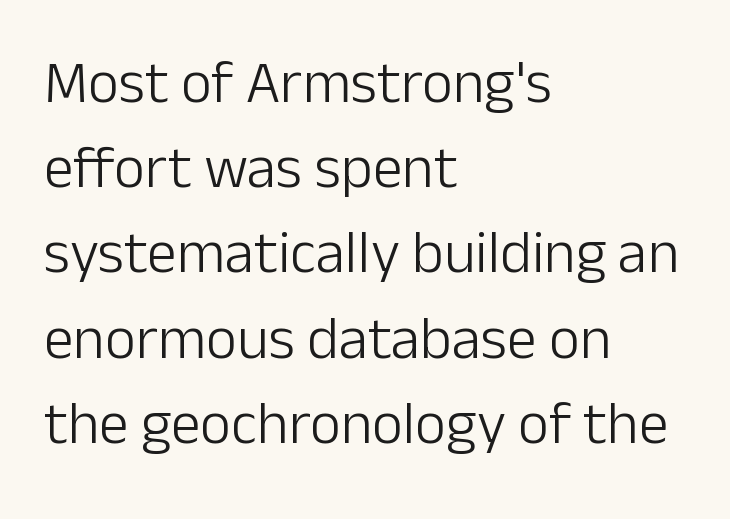
{"serif": "no", "italic": "no", "bold": "no", "weight": "light", "width": "normal", "stroke_contrast": "low", "x_height": "medium", "monospaced": "no", "underline": "no", "align": "left", "line_spacing": "normal", "line_spacing_ratio": 1.42, "letter_spacing": "normal", "letter_spacing_em": 0.0, "glyph_px": 60}
